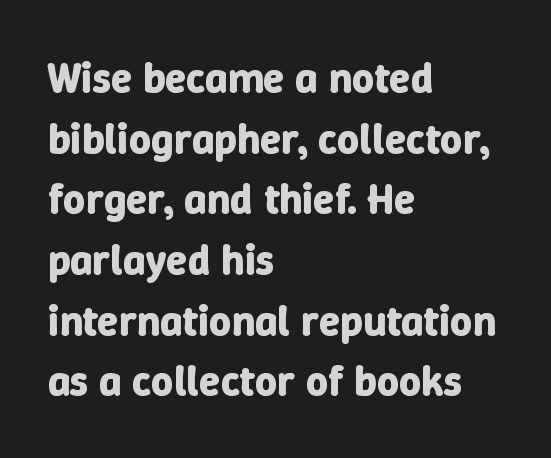
The image shows 43 px bold type, upright; set left-aligned, normal line spacing (1.41x), normal letter spacing, not underlined; low stroke contrast and a medium x-height.
